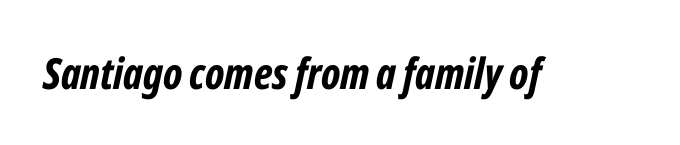
{"italic": "yes", "lean": "right", "slant_degrees": 12, "bold": "yes", "weight": "bold", "width": "condensed", "stroke_contrast": "low", "x_height": "medium", "monospaced": "no", "underline": "no", "letter_spacing": "normal", "letter_spacing_em": 0.0, "glyph_px": 43}
